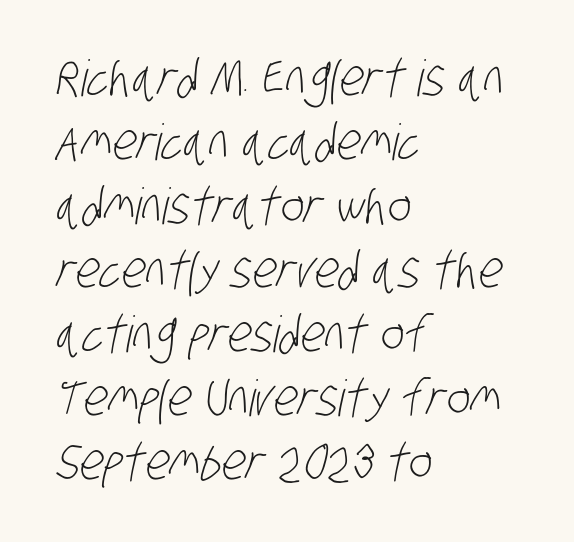
The image shows 50 px light, condensed sans-serif type; set left-aligned, normal line spacing (1.28x), normal letter spacing, not underlined; low stroke contrast and a large x-height.
